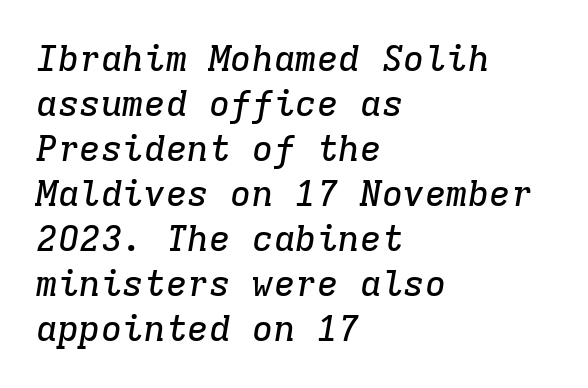
The passage is arranged the way most books set body copy — flush left. Quick note: italic. The rendering uses typewriter-style spacing with identical character cells. Students, note that the glyphs here touch the page at normal intervals. Notice how descenders clear the ascenders below comfortably — that's standard leading.
